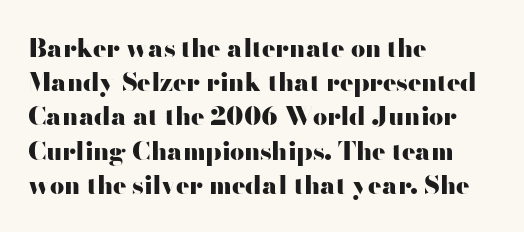
Q: Is the text bold? A: Yes.
Q: Is the text italic (slanted)? A: No, it is upright.
Q: Is the text underlined? A: No.
Q: How is the paragraph aligned? A: Left-aligned.
Q: Is the spacing between letters normal or unusually wide? A: Normal.
Q: Is the spacing between lines tight, normal or loose? A: Normal.
